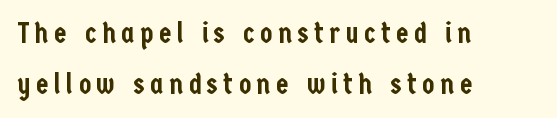
Proportional: the letters do not fall into vertical columns. The letters stand straight up with perfectly vertical stems. Reading down the block, your eye returns to a fixed left position each line. The letters carry no serifs — their stems end cleanly without finishing strokes.
